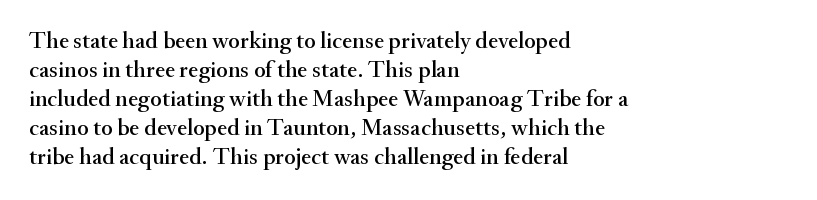
The area under the type is left untouched. Is the block centered? No — it sits flush against the left margin. Default kerning and tracking; the words read as compact shapes. Is there any slant? The stems are plumb.
